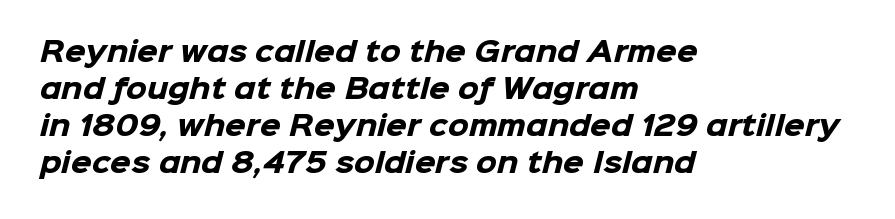
Words appear dense and cohesive because spacing is normal. The strip under each line holds only bare page. The glyphs have the mass of a bold cut. Quick note: interline space is typical. A classic flush-left, rag-right setting is used for this passage.
